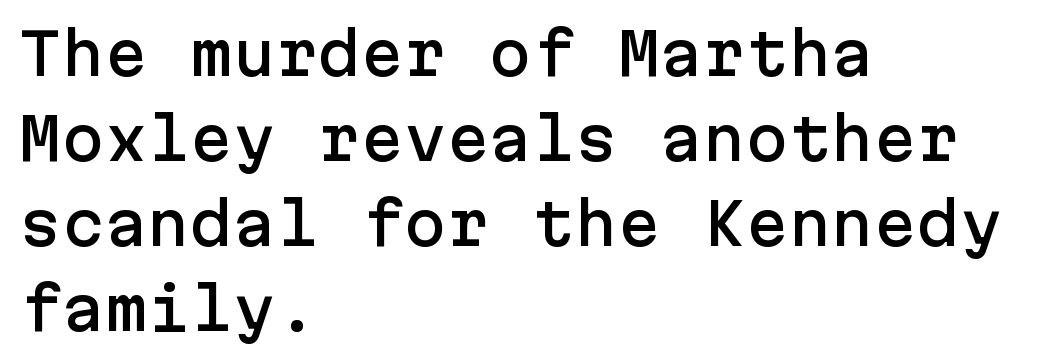
The image shows 57 px sans-serif type, upright; set left-aligned, normal line spacing (1.49x), normal letter spacing, not underlined; low stroke contrast and a medium x-height.
